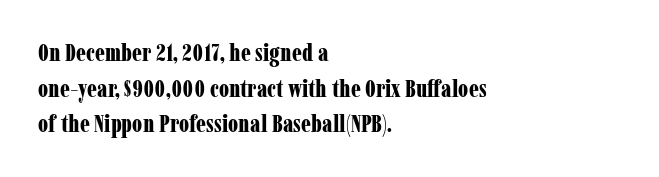
{"italic": "no", "bold": "yes", "underline": "no", "align": "left", "line_spacing": "normal", "line_spacing_ratio": 1.48, "letter_spacing": "normal", "letter_spacing_em": 0.0, "glyph_px": 24}
